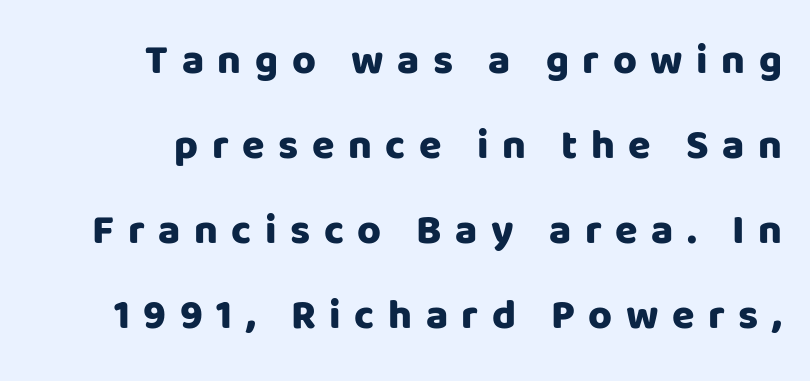
How heavy is the stroke? Heavy — this is a bold. A typesetter would call this leading open, well beyond the default. The glyphs in this specimen are sans serif. Here the glyphs are tracked loosely, breaking word shapes into spaced letters.
